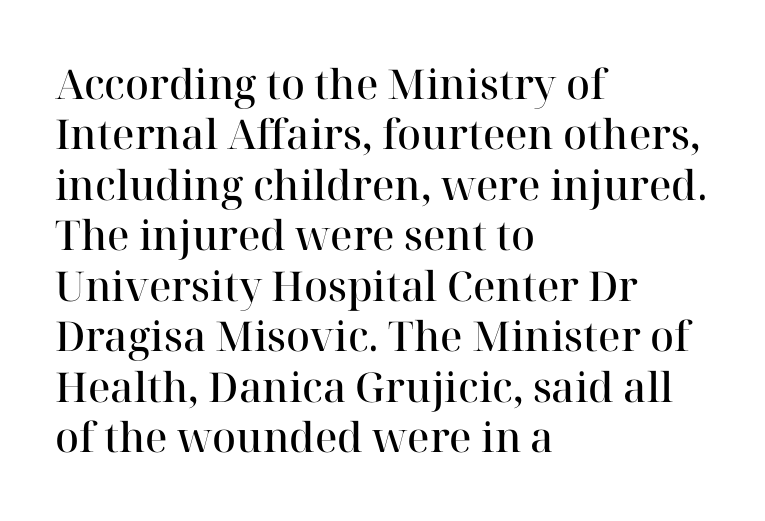
Q: Is the text bold? A: Semi-bold.
Q: Is the text italic (slanted)? A: No, it is upright.
Q: Is the typeface a serif or a sans-serif typeface? A: Serif.
Q: Is the text underlined? A: No.
Q: How is the paragraph aligned? A: Left-aligned.
Q: Is the spacing between letters normal or unusually wide? A: Normal.
Q: Width (condensed, normal, or wide)? A: Normal.
Q: Stroke contrast? A: High.
Q: x-height? A: Medium.
Q: Monospaced? A: No.
